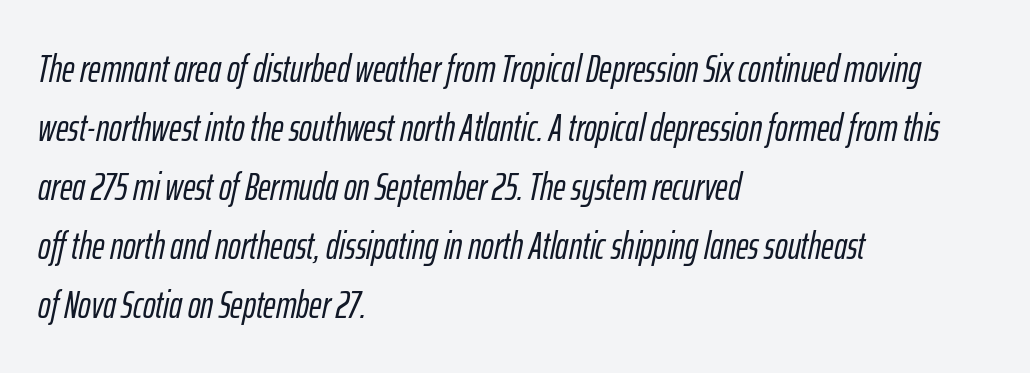
{"italic": "yes", "lean": "right", "slant_degrees": 12, "width": "condensed", "stroke_contrast": "low", "x_height": "medium", "monospaced": "no", "underline": "no", "align": "left", "line_spacing": "normal", "line_spacing_ratio": 1.55, "letter_spacing": "normal", "letter_spacing_em": 0.0, "glyph_px": 38}
